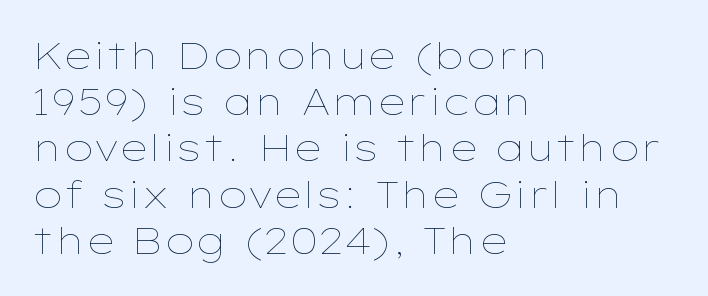
The image shows 37 px thin, wide type, upright; set left-aligned, normal line spacing (1.25x), normal letter spacing, not underlined; low stroke contrast and a medium x-height.
